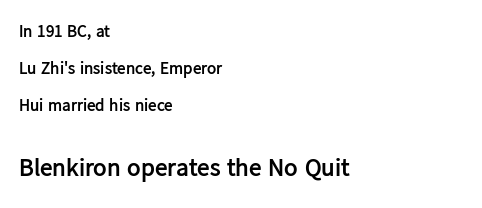
The image shows 25 px bold type, upright; set left-aligned, loose line spacing (2.17x), normal letter spacing, not underlined; the second (bottom) block is 1.47x larger.
